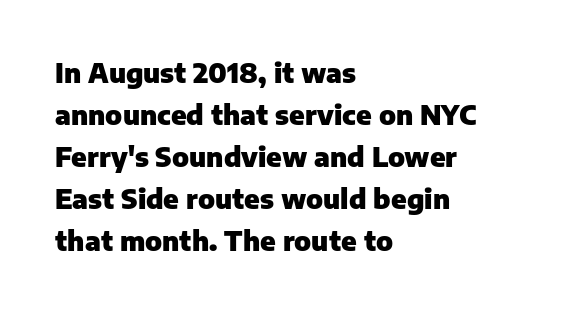
The image shows 27 px bold type, upright; set left-aligned, normal line spacing (1.56x), normal letter spacing, not underlined.
